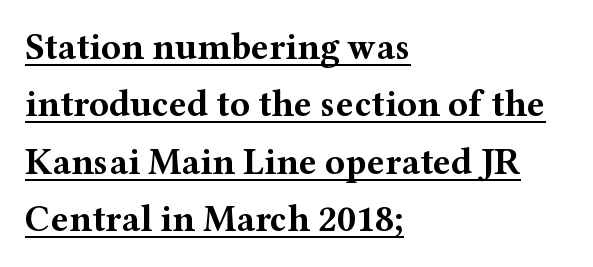
The image shows 37 px bold, wide serif type, upright; set left-aligned, normal line spacing (1.55x), normal letter spacing, underlined; medium stroke contrast and a medium x-height.
